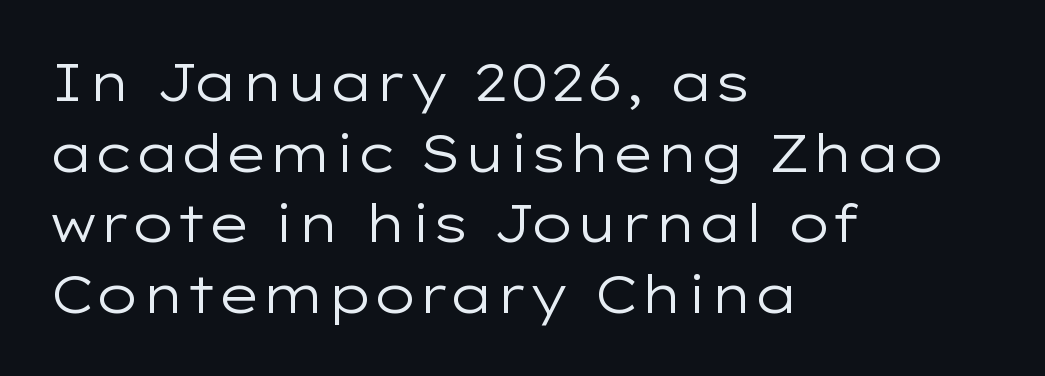
Is this a heavy cut? Hardly; it is regular or lighter. Visually the block forms a straight wall on the left and a jagged coastline on the right. Compared with typical body copy, the letter spacing here is the same. Evenly set lines give the paragraph a standard silhouette.
